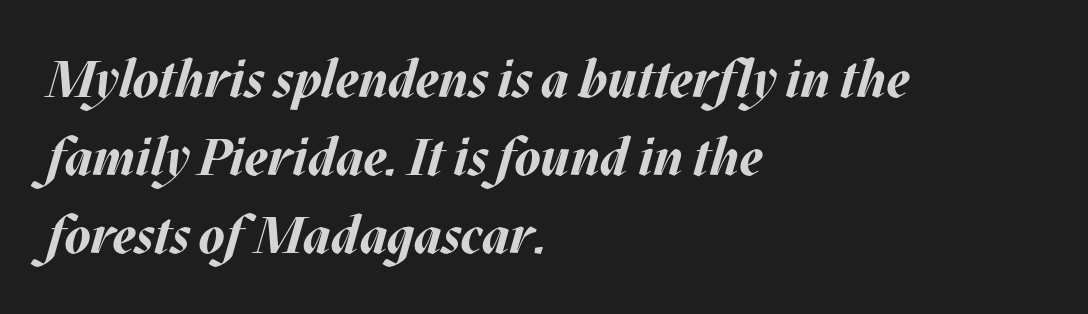
Q: Is the text bold? A: Yes.
Q: Is the text italic (slanted)? A: Yes, it leans right by about 17 degrees.
Q: Is the text underlined? A: No.
Q: How is the paragraph aligned? A: Left-aligned.
Q: Is the spacing between letters normal or unusually wide? A: Normal.
Q: Is the spacing between lines tight, normal or loose? A: Normal.
Q: Width (condensed, normal, or wide)? A: Normal.
Q: Stroke contrast? A: Medium.
Q: x-height? A: Large.
Q: Monospaced? A: No.
